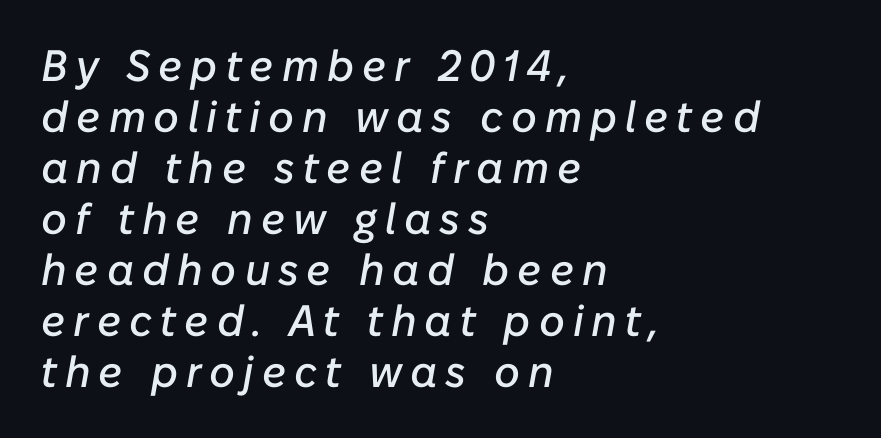
Where is the straight margin? On the left. When letters slant like this, we call the style italic. Clear beneath every line of the passage. Looks like regular typesetting: each glyph gets only the width it needs.
